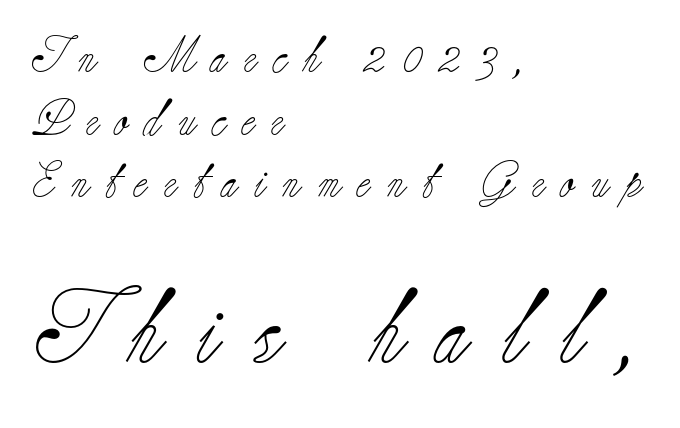
{"serif": "yes", "bold": "no", "weight": "light", "width": "normal", "stroke_contrast": "low", "x_height": "small", "monospaced": "no", "underline": "no", "align": "left", "line_spacing_ratio": 1.74, "letter_spacing": "wide", "letter_spacing_em": 0.46, "larger_block": "second", "size_ratio": 2.03, "glyph_px": 73}
